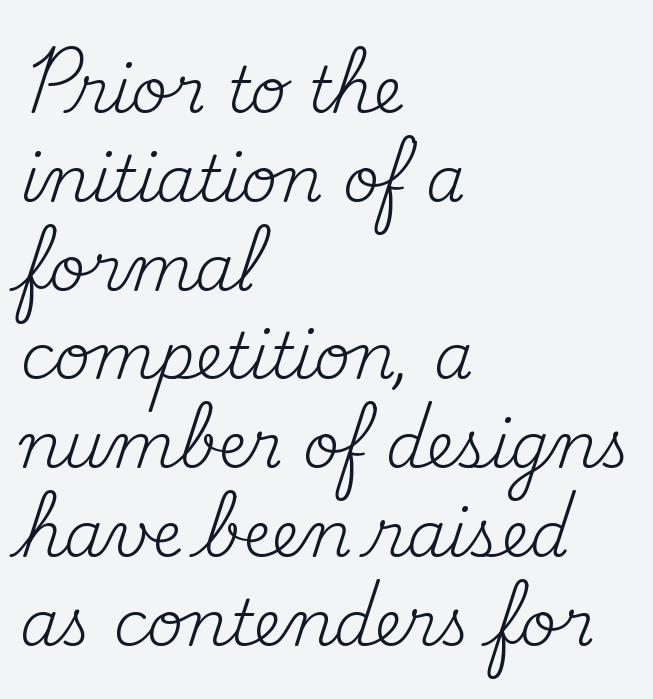
Q: Is the text bold? A: No.
Q: Is the text italic (slanted)? A: Yes.
Q: Is the typeface a serif or a sans-serif typeface? A: Serif.
Q: Is the text underlined? A: No.
Q: How is the paragraph aligned? A: Left-aligned.
Q: Is the spacing between letters normal or unusually wide? A: Normal.
Q: Is the spacing between lines tight, normal or loose? A: Normal.
Q: Width (condensed, normal, or wide)? A: Normal.
Q: Stroke contrast? A: Medium.
Q: x-height? A: Small.
Q: Monospaced? A: No.
